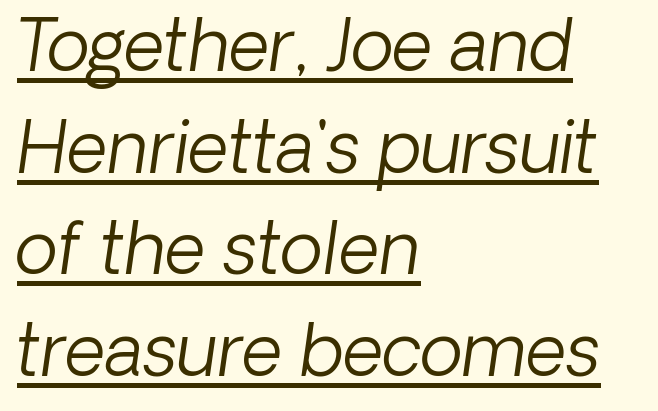
{"serif": "no", "bold": "no", "weight": "light", "width": "normal", "stroke_contrast": "low", "x_height": "medium", "monospaced": "no", "underline": "yes", "align": "left", "line_spacing": "normal", "line_spacing_ratio": 1.43, "letter_spacing": "normal", "letter_spacing_em": 0.0, "glyph_px": 71}
